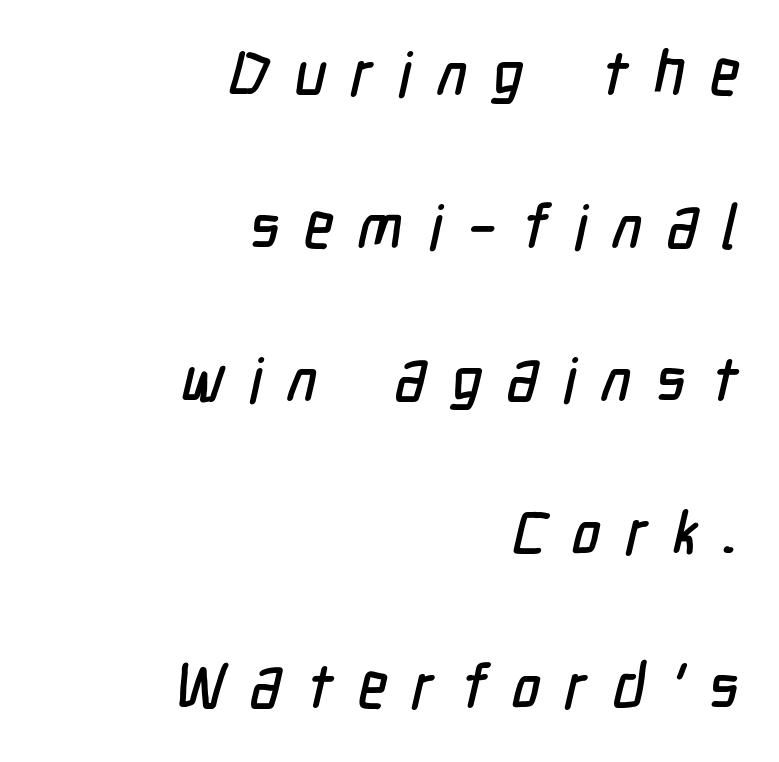
The image shows 62 px condensed sans-serif type; set right-aligned, loose line spacing (2.47x), unusually wide letter spacing (+0.4 em), not underlined; low stroke contrast and a medium x-height.
